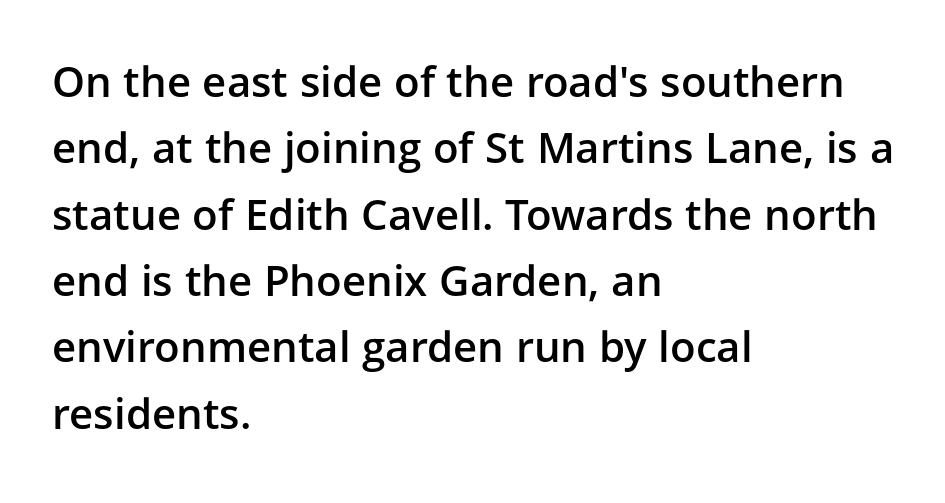
Q: Is the text bold? A: Semi-bold.
Q: Is the text italic (slanted)? A: No, it is upright.
Q: Is the typeface a serif or a sans-serif typeface? A: Sans-serif.
Q: Is the text underlined? A: No.
Q: How is the paragraph aligned? A: Left-aligned.
Q: Is the spacing between letters normal or unusually wide? A: Normal.
Q: Is the spacing between lines tight, normal or loose? A: Normal.
Q: Width (condensed, normal, or wide)? A: Normal.
Q: Stroke contrast? A: Low.
Q: x-height? A: Medium.
Q: Monospaced? A: No.
